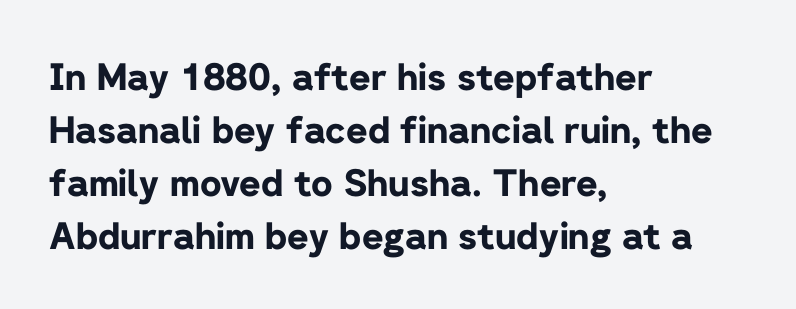
Is there much room between lines? A standard amount, neither cramped nor airy. Just letters on the line, the space beneath them empty. Check where the strokes stop: nothing finishes them off — pure sans. The typesetting leans heavy: a genuine bold. Every character sits straight up, as roman type does.
